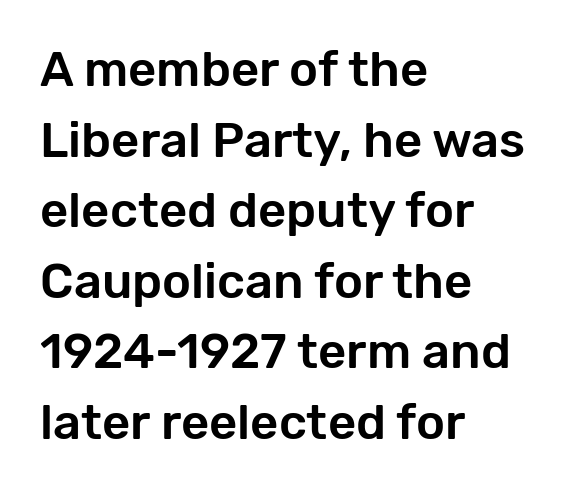
Descender tails drop into unmarked territory. The passage shown is typed in a proportional face where columns would drift. A typesetter would label this face a sans. Honestly, the letter spacing is just normal — you wouldn't notice it. When letters stand straight like this, we call the style roman or upright.
